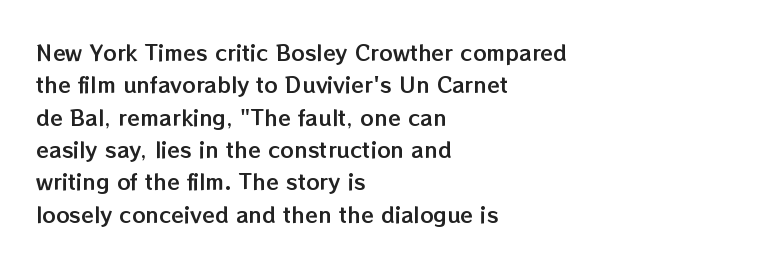
Glyph-to-glyph distance matches everyday printed text. Upright lettering throughout. Notice how descenders clear the ascenders below comfortably — that's standard leading. The strip under each line holds only bare page. Layout note: lines flush left.
